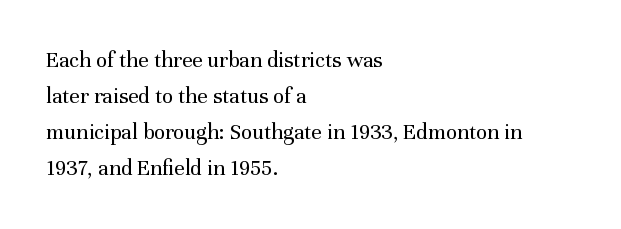
The image shows 23 px text type, upright; set left-aligned, normal line spacing (1.57x), normal letter spacing, not underlined.
